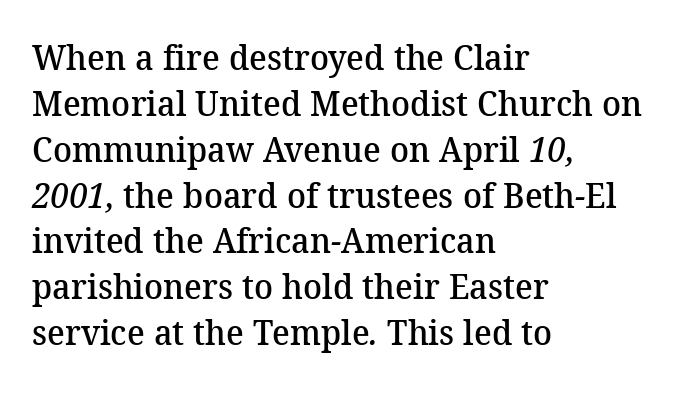
{"serif": "yes", "bold": "semi", "weight": "semibold", "width": "normal", "stroke_contrast": "medium", "x_height": "medium", "monospaced": "no", "underline": "no", "align": "left", "line_spacing": "normal", "line_spacing_ratio": 1.31, "letter_spacing": "normal", "letter_spacing_em": 0.0, "glyph_px": 35}
